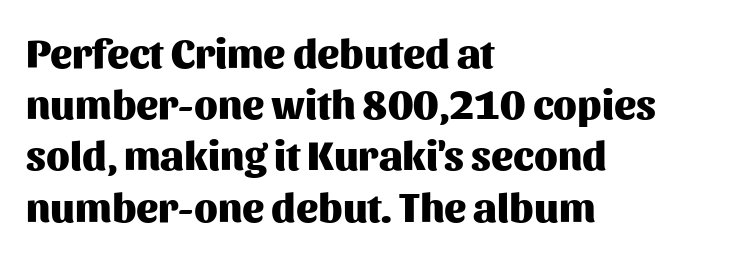
The image shows 41 px heavy sans-serif type, upright; set left-aligned, normal line spacing (1.25x), normal letter spacing, not underlined; medium stroke contrast and a medium x-height.
